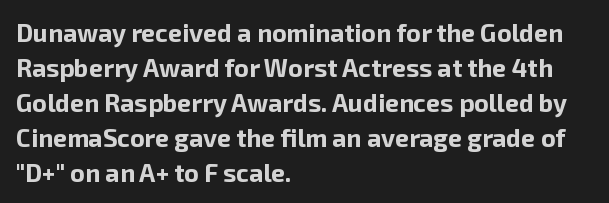
Nope, not italic — everything's standing straight. Regular leading. Teacher's note: observe the even left margin — that is flush-left alignment. The space beneath each line is pristine and unruled. Glyph-to-glyph distance matches everyday printed text.
